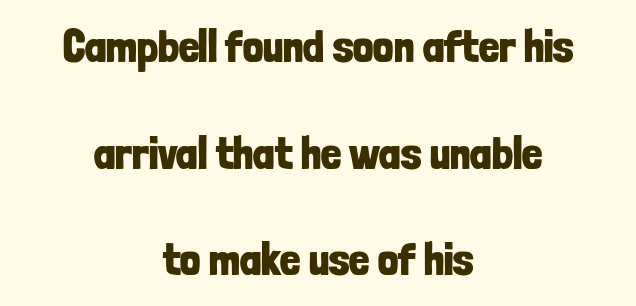
{"serif": "no", "italic": "no", "bold": "yes", "weight": "bold", "width": "condensed", "stroke_contrast": "low", "x_height": "medium", "monospaced": "no", "underline": "no", "align": "center", "line_spacing": "loose", "line_spacing_ratio": 2.37, "letter_spacing": "normal", "letter_spacing_em": 0.0, "glyph_px": 45}
